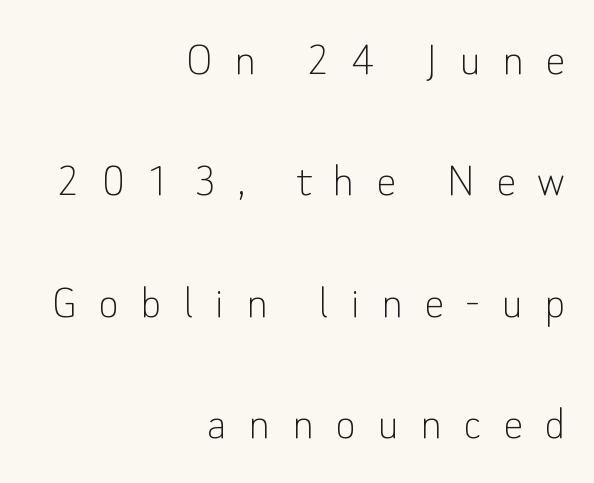
{"serif": "no", "italic": "no", "bold": "no", "weight": "thin", "width": "normal", "stroke_contrast": "low", "x_height": "small", "monospaced": "no", "underline": "no", "align": "right", "line_spacing": "loose", "line_spacing_ratio": 2.43, "letter_spacing": "wide", "letter_spacing_em": 0.43, "glyph_px": 50}
